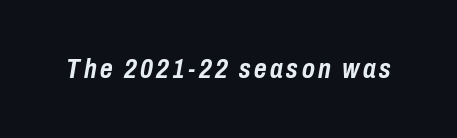
Does the weight exceed regular? Yes, all the way to bold. The glyphs are unaccompanied by any horizontal stroke below them. Does the lettering tilt? It does — this is italic.
